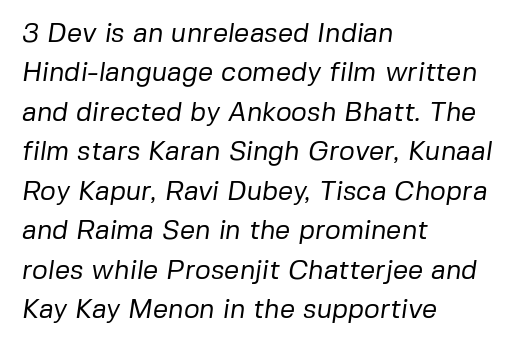
Q: Is the text bold? A: No.
Q: Is the text underlined? A: No.
Q: How is the paragraph aligned? A: Left-aligned.
Q: Is the spacing between letters normal or unusually wide? A: Normal.
Q: Is the spacing between lines tight, normal or loose? A: Normal.
